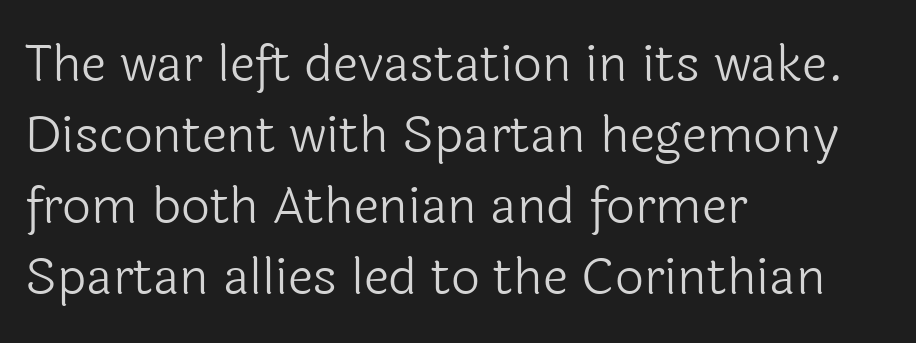
The image shows 51 px light sans-serif type, upright; set left-aligned, normal line spacing (1.39x), normal letter spacing, not underlined; a medium x-height.
